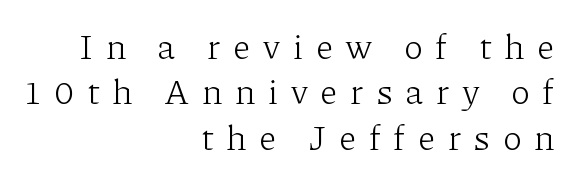
Q: Is the text bold? A: No.
Q: Is the text italic (slanted)? A: No, it is upright.
Q: Is the typeface a serif or a sans-serif typeface? A: Serif.
Q: Is the text underlined? A: No.
Q: How is the paragraph aligned? A: Right-aligned.
Q: Is the spacing between letters normal or unusually wide? A: Unusually wide.
Q: Is the spacing between lines tight, normal or loose? A: Normal.
Q: Width (condensed, normal, or wide)? A: Normal.
Q: Stroke contrast? A: Low.
Q: x-height? A: Medium.
Q: Monospaced? A: No.
